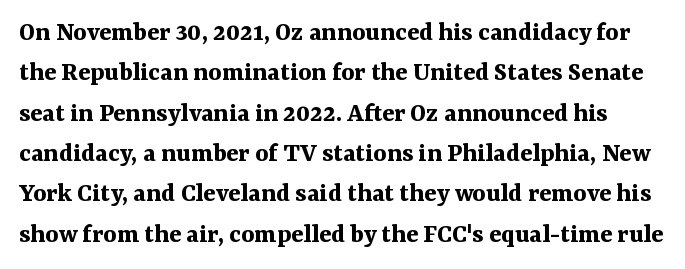
Do the characters align in a grid? No, the font is proportional. Observe the serifs anchoring each vertical stroke in this sample. Check the space under the baseline: it is left empty. A normal amount of white space separates one row of letters from the next.
